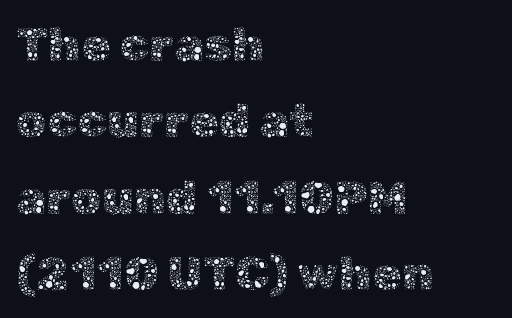
The horizontal fit of the characters is conventional and even. One-word summary of the alignment: left. In terms of leading, this rendering sits right in the middle. Note the varied advance widths — an 'i' is clearly narrower than an 'm'.
